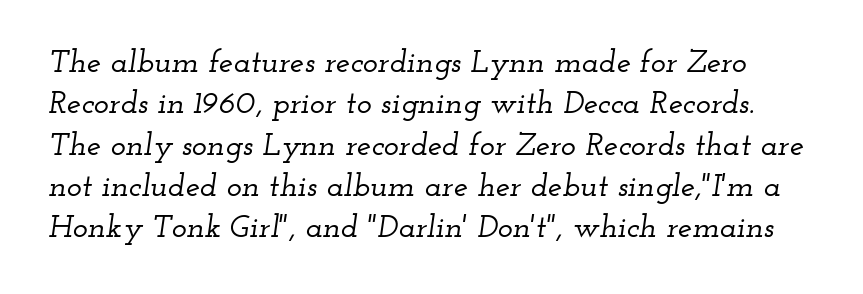
The image shows 32 px wide serif type, italic (leaning right); set normal line spacing (1.29x), normal letter spacing, not underlined; low stroke contrast and a small x-height.
